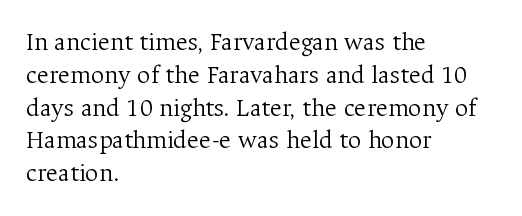
Q: Is the text bold? A: No.
Q: Is the text italic (slanted)? A: No, it is upright.
Q: Is the text underlined? A: No.
Q: How is the paragraph aligned? A: Left-aligned.
Q: Is the spacing between letters normal or unusually wide? A: Normal.
Q: Is the spacing between lines tight, normal or loose? A: Normal.
